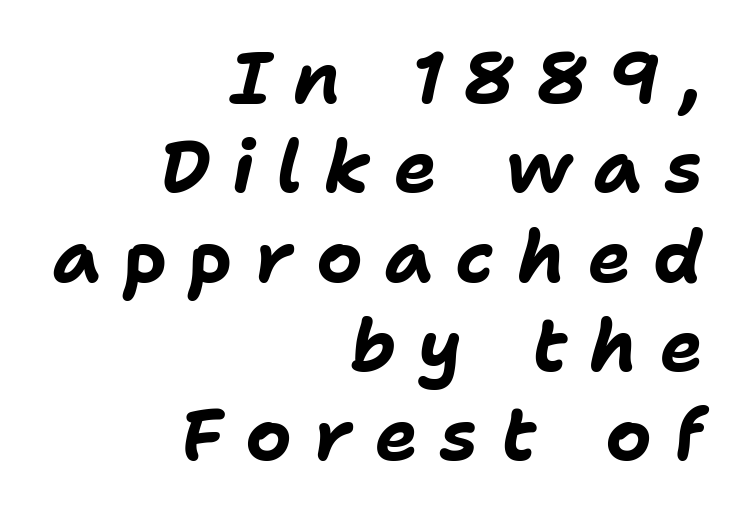
The image shows 72 px bold type, italic (leaning right); set right-aligned, line spacing 1.24x, unusually wide letter spacing (+0.31 em), not underlined; low stroke contrast and a medium x-height.
